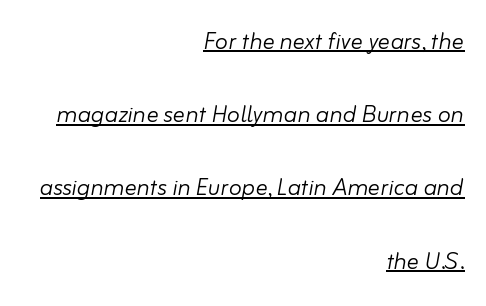
{"italic": "yes", "lean": "right", "slant_degrees": 10, "bold": "no", "weight": "light", "width": "normal", "stroke_contrast": "low", "x_height": "small", "monospaced": "no", "underline": "yes", "align": "right", "line_spacing": "loose", "line_spacing_ratio": 2.44, "letter_spacing": "normal", "letter_spacing_em": 0.0, "glyph_px": 30}
